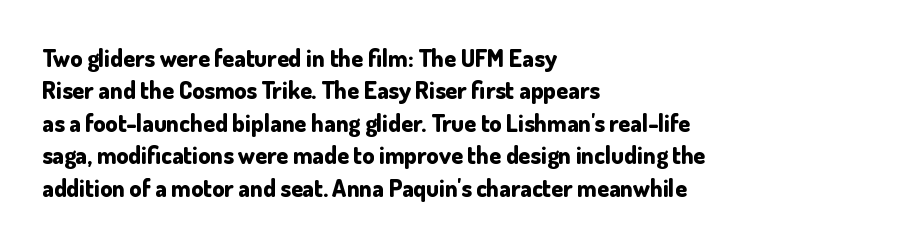
Q: Is the text bold? A: Yes.
Q: Is the text italic (slanted)? A: No, it is upright.
Q: Is the text underlined? A: No.
Q: How is the paragraph aligned? A: Left-aligned.
Q: Is the spacing between letters normal or unusually wide? A: Normal.
Q: Is the spacing between lines tight, normal or loose? A: Normal.
